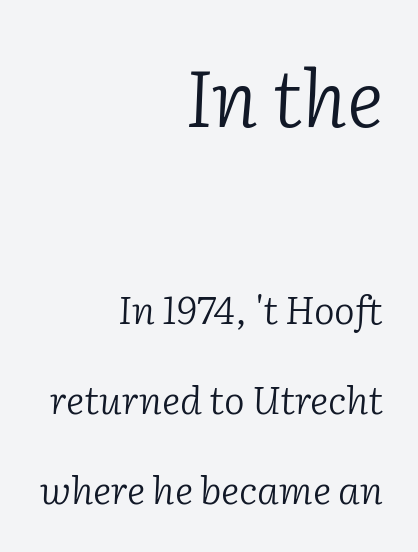
The typesetting does not lean heavy: it is not bold. The leading is generous, giving the passage an open texture. Proportional: the letters do not fall into vertical columns. The text carries the slant typical of an italic or oblique font. Top chunk: large. Bottom chunk: small. Nothing unusual about the tracking: characters are spaced as the font intends.
